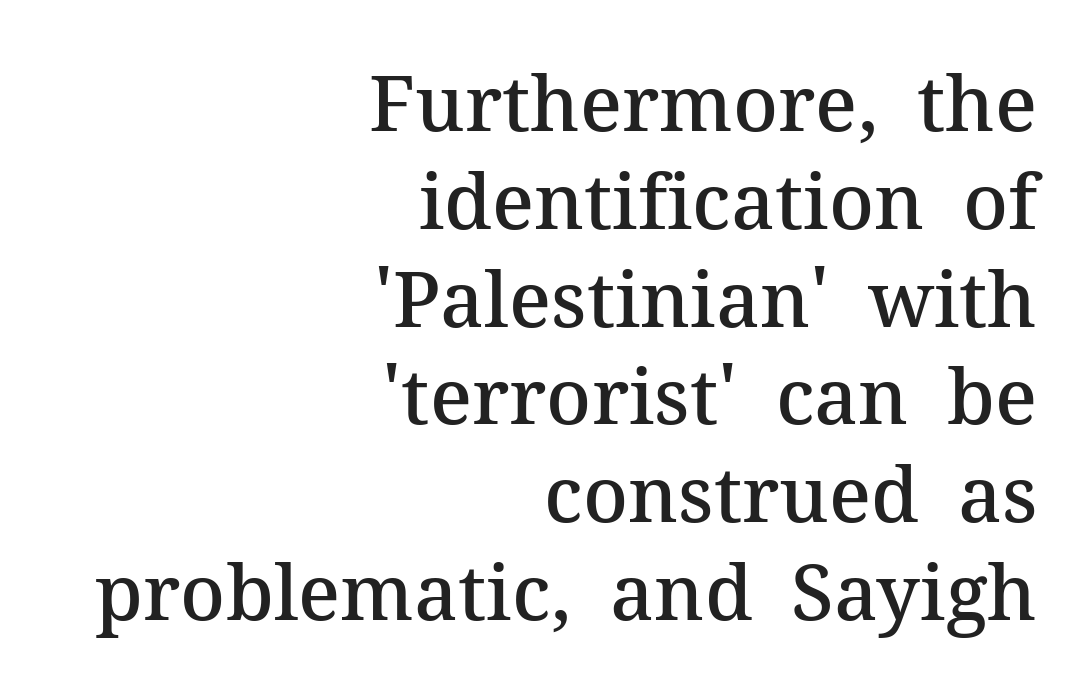
{"serif": "yes", "italic": "no", "bold": "semi", "weight": "semibold", "width": "normal", "stroke_contrast": "medium", "x_height": "medium", "monospaced": "no", "underline": "no", "align": "right", "line_spacing": "normal", "line_spacing_ratio": 1.27, "letter_spacing": "normal", "letter_spacing_em": 0.0, "glyph_px": 77}
